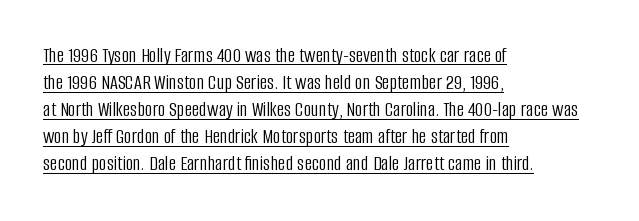
The image shows 21 px text type, upright; set left-aligned, normal line spacing (1.29x), normal letter spacing, underlined.
